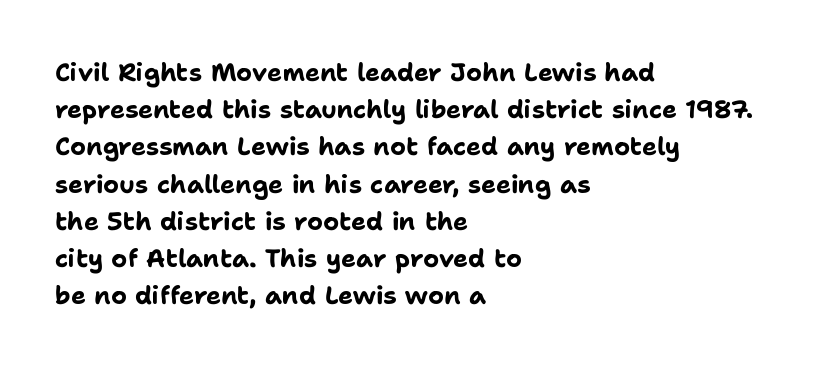
Italic: no, the glyphs are upright roman. Weight: bold. A typesetter would call this zero additional tracking. Does the copy run flush right? No — it runs flush left. In terms of leading, this rendering sits right in the middle. Quick note: underline off.
